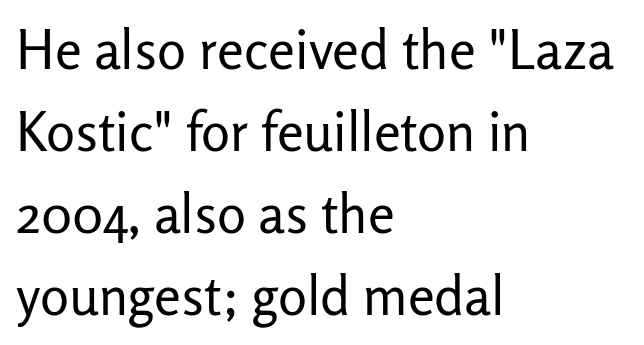
Q: Is the text bold? A: No.
Q: Is the text italic (slanted)? A: No, it is upright.
Q: Is the typeface a serif or a sans-serif typeface? A: Sans-serif.
Q: Is the text underlined? A: No.
Q: How is the paragraph aligned? A: Left-aligned.
Q: Is the spacing between letters normal or unusually wide? A: Normal.
Q: Is the spacing between lines tight, normal or loose? A: Normal.
Q: Width (condensed, normal, or wide)? A: Normal.
Q: Stroke contrast? A: Low.
Q: x-height? A: Medium.
Q: Monospaced? A: No.
